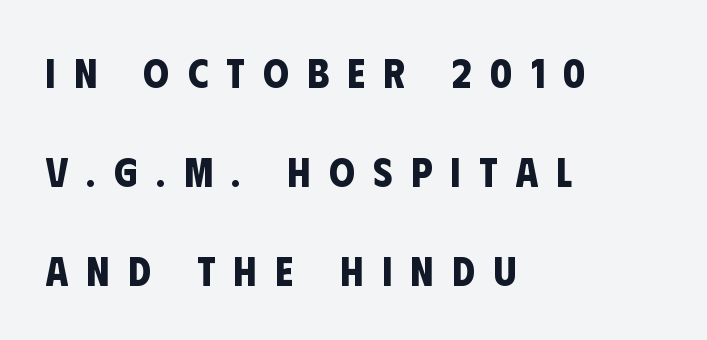
{"serif": "no", "bold": "yes", "weight": "bold", "width": "condensed", "stroke_contrast": "low", "x_height": "large", "monospaced": "no", "underline": "no", "align": "left", "line_spacing": "loose", "line_spacing_ratio": 2.41, "letter_spacing": "wide", "letter_spacing_em": 0.45, "glyph_px": 41}
